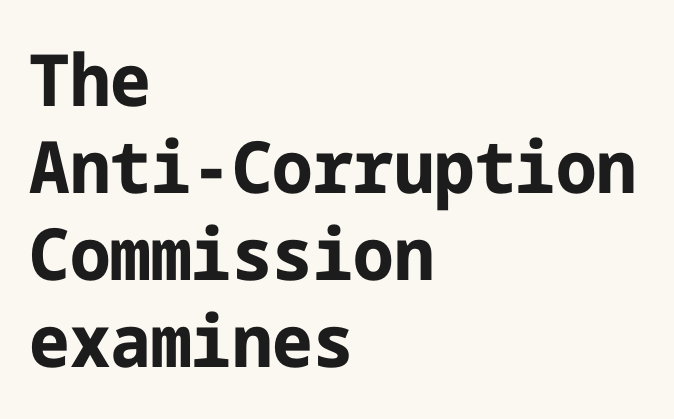
Nothing sits at the stroke ends, so this counts as sans-serif. Nobody drew a line under any word here. Honestly, the letter spacing is just normal — you wouldn't notice it. The letters stand straight up with perfectly vertical stems. In terms of weight, the rendering is a true, heavy bold.
